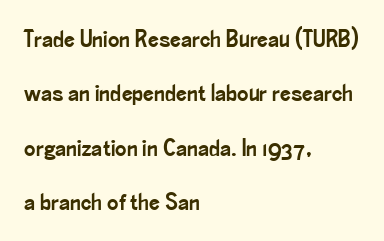
Q: Is the text italic (slanted)? A: No, it is upright.
Q: Is the text underlined? A: No.
Q: How is the paragraph aligned? A: Left-aligned.
Q: Is the spacing between letters normal or unusually wide? A: Normal.
Q: Is the spacing between lines tight, normal or loose? A: Loose.
